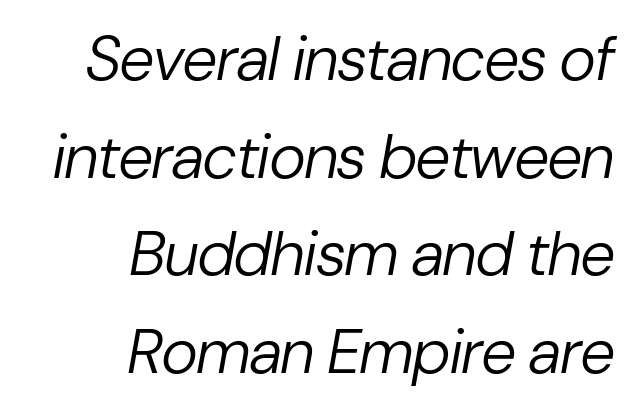
Q: Is the text bold? A: No.
Q: Is the text italic (slanted)? A: Yes, it leans right by about 10 degrees.
Q: Is the text underlined? A: No.
Q: How is the paragraph aligned? A: Right-aligned.
Q: Is the spacing between letters normal or unusually wide? A: Normal.
Q: Is the spacing between lines tight, normal or loose? A: Normal.
Q: Width (condensed, normal, or wide)? A: Normal.
Q: Stroke contrast? A: Low.
Q: x-height? A: Medium.
Q: Monospaced? A: No.
